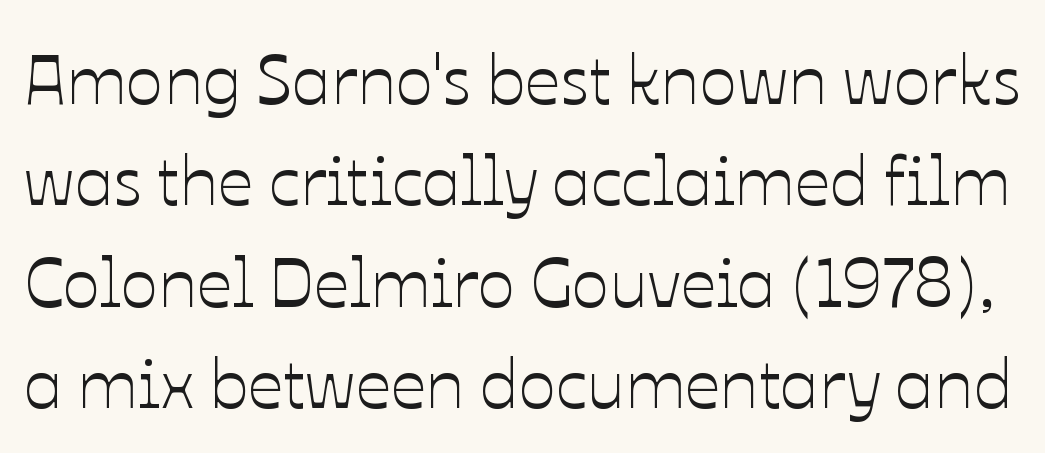
Q: Is the text italic (slanted)? A: No, it is upright.
Q: Is the text underlined? A: No.
Q: Is the spacing between letters normal or unusually wide? A: Normal.
Q: Is the spacing between lines tight, normal or loose? A: Normal.
Q: Width (condensed, normal, or wide)? A: Normal.
Q: Stroke contrast? A: Low.
Q: x-height? A: Medium.
Q: Monospaced? A: No.
